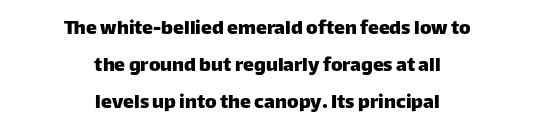
Q: Is the text italic (slanted)? A: No, it is upright.
Q: Is the text underlined? A: No.
Q: How is the paragraph aligned? A: Centered.
Q: Is the spacing between letters normal or unusually wide? A: Normal.
Q: Is the spacing between lines tight, normal or loose? A: Normal.
